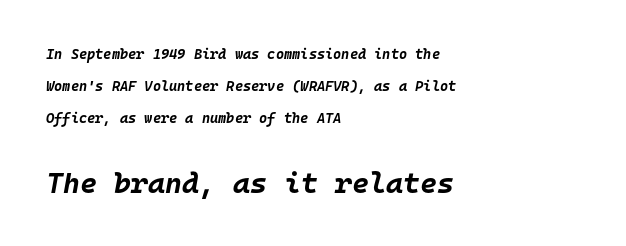
The image shows 29 px bold type, italic (leaning right), monospaced; set left-aligned, loose line spacing (2.3x), normal letter spacing, not underlined; the second (bottom) block is 2.07x larger; low stroke contrast and a large x-height.
